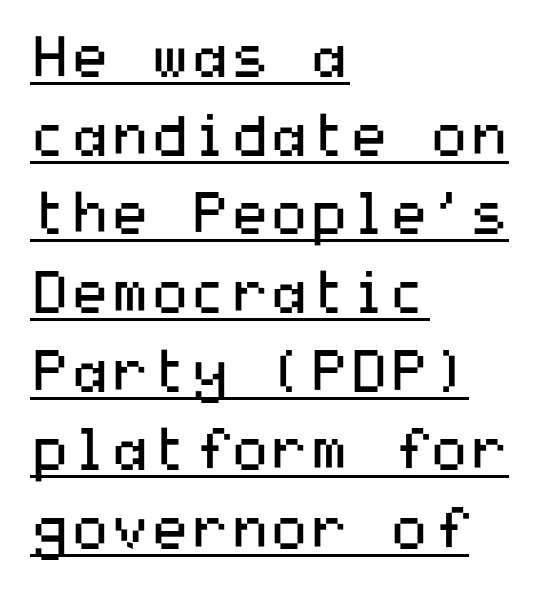
The setting favours the left margin, as ordinary paragraphs usually do. These lines keep a tight, regular rhythm from letter to letter. These glyphs show unthickened strokes, regular width or finer. Typographically, this falls in the sans-serif category. Compared with undecorated copy, this sample adds a rule below the words. Interline gaps are of average width in this sample.
